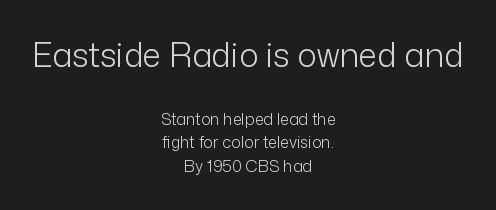
Spacing verdict: proportional, widths tailored to each character. This sample uses a sans-serif face. Horizontally, the lines are justified to the midpoint only. This layout puts the oversized block above and the modest block below. A normal amount of white space separates one row of letters from the next. Has an underline been added? It has not.
